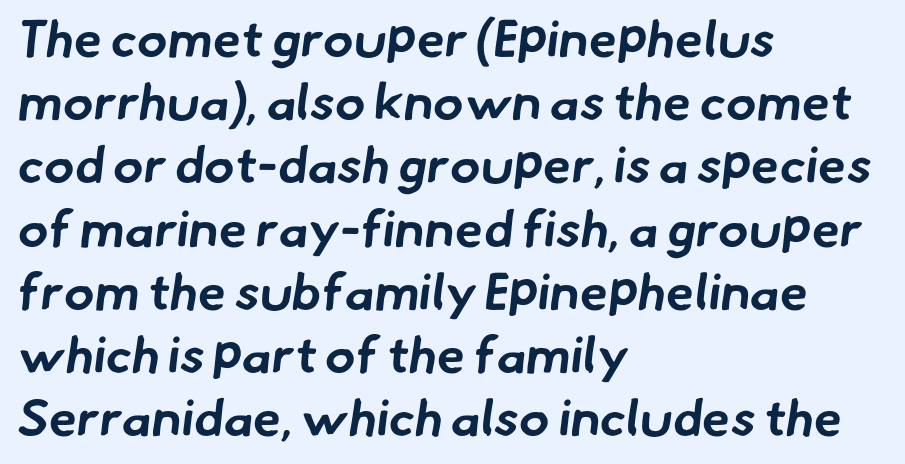
The letters are bold, with thick, heavy strokes. Characters follow at the spacing the type designer built in. Rule under the text: the space is simply empty. Typeset ragged right — the left edge is the straight one. Is this a fixed-width face? No — the glyphs have proportional, varying widths. No feet cap the strokes, marking this as sans-serif type.
